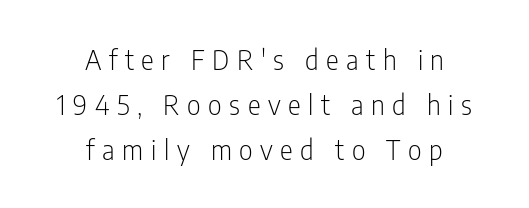
The image shows 27 px text type, upright; set centered, normal line spacing (1.66x), unusually wide letter spacing (+0.28 em), not underlined.
